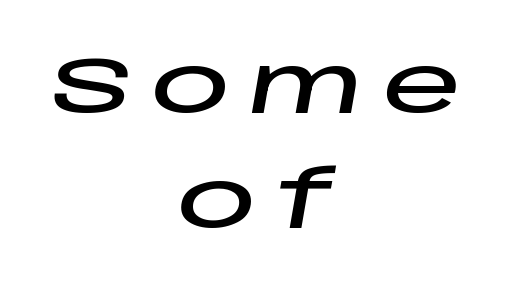
Q: Is the text italic (slanted)? A: Yes, it leans right by about 10 degrees.
Q: Is the text underlined? A: No.
Q: How is the paragraph aligned? A: Centered.
Q: Is the spacing between letters normal or unusually wide? A: Unusually wide.
Q: Is the spacing between lines tight, normal or loose? A: Normal.
Q: Width (condensed, normal, or wide)? A: Wide.
Q: Stroke contrast? A: Low.
Q: x-height? A: Large.
Q: Monospaced? A: No.
